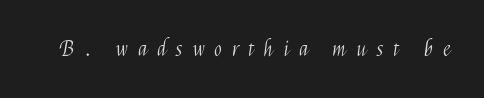
{"bold": "no", "underline": "no", "letter_spacing": "wide", "letter_spacing_em": 0.49, "glyph_px": 21}
